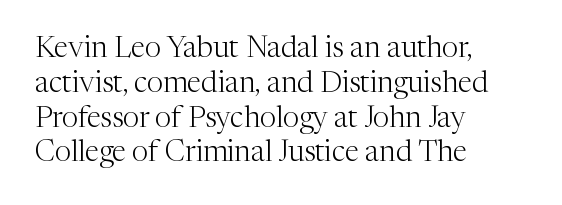
The image shows 29 px light serif type, upright; set left-aligned, line spacing 1.2x, normal letter spacing, not underlined; medium stroke contrast and a medium x-height.
